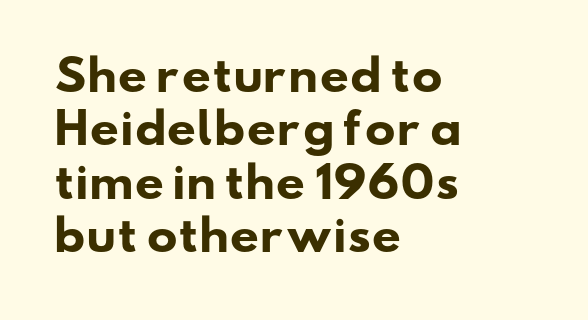
Q: Is the text bold? A: Yes.
Q: Is the typeface a serif or a sans-serif typeface? A: Sans-serif.
Q: Is the text underlined? A: No.
Q: How is the paragraph aligned? A: Left-aligned.
Q: Is the spacing between letters normal or unusually wide? A: Normal.
Q: Is the spacing between lines tight, normal or loose? A: Normal.
Q: Width (condensed, normal, or wide)? A: Wide.
Q: Stroke contrast? A: Low.
Q: x-height? A: Small.
Q: Monospaced? A: No.
